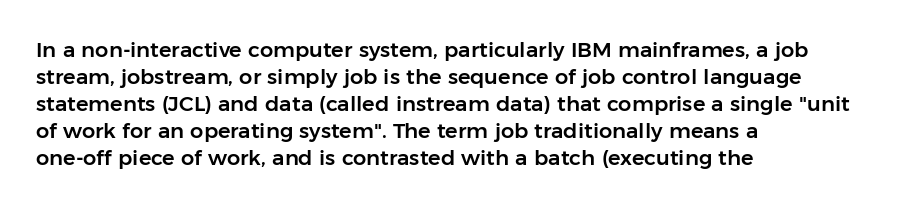
No word sits above an underline. Rendered with straight, roman letterforms. A typesetter would call this leading conventional body-copy spacing. Nothing unusual about the tracking: characters are spaced as the font intends. Line starts are locked; line ends wander.
